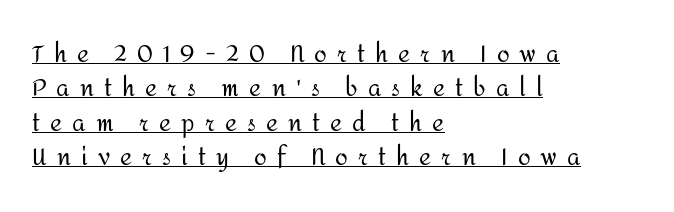
{"italic": "no", "bold": "no", "underline": "yes", "align": "left", "line_spacing": "normal", "line_spacing_ratio": 1.49, "letter_spacing": "wide", "letter_spacing_em": 0.44, "glyph_px": 23}
